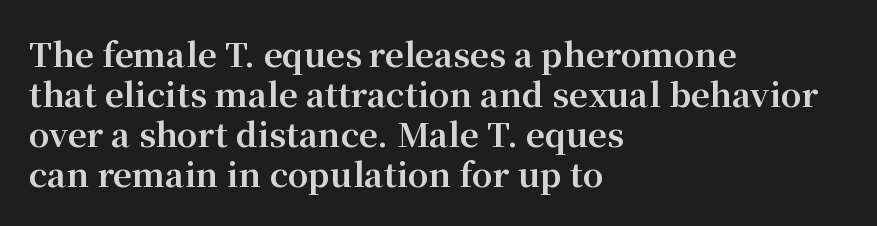
The text was rendered using a seriffed face with decorative stroke endings. A dark, heavy texture on the line: the type is bold. The rag falls on the right side of this text block. Tracking value appears to be zero — textbook default spacing. Check under the words: just untouched page.
